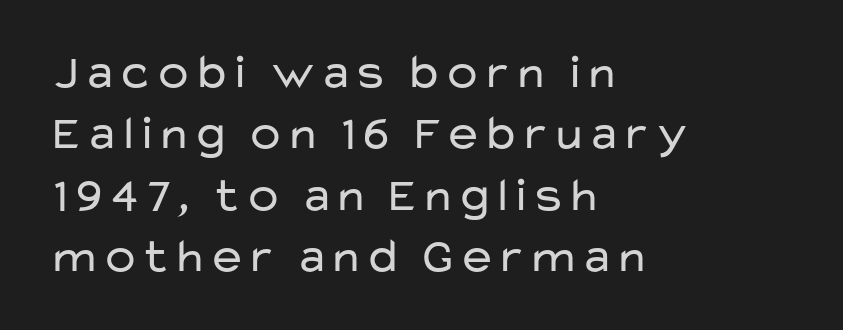
Q: Is the text bold? A: No.
Q: Is the text italic (slanted)? A: No, it is upright.
Q: Is the typeface a serif or a sans-serif typeface? A: Sans-serif.
Q: Is the text underlined? A: No.
Q: How is the paragraph aligned? A: Left-aligned.
Q: Is the spacing between letters normal or unusually wide? A: Normal.
Q: Is the spacing between lines tight, normal or loose? A: Normal.
Q: Width (condensed, normal, or wide)? A: Wide.
Q: Stroke contrast? A: Low.
Q: x-height? A: Medium.
Q: Monospaced? A: No.
